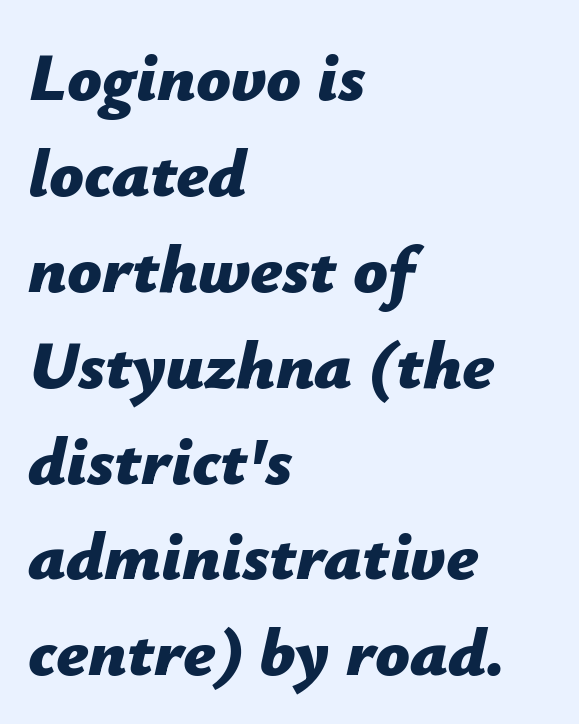
Q: Is the text bold? A: Yes.
Q: Is the text italic (slanted)? A: Yes, it leans right by about 12 degrees.
Q: Is the text underlined? A: No.
Q: How is the paragraph aligned? A: Left-aligned.
Q: Is the spacing between letters normal or unusually wide? A: Normal.
Q: Is the spacing between lines tight, normal or loose? A: Normal.
Q: Width (condensed, normal, or wide)? A: Normal.
Q: Stroke contrast? A: Low.
Q: x-height? A: Medium.
Q: Monospaced? A: No.
